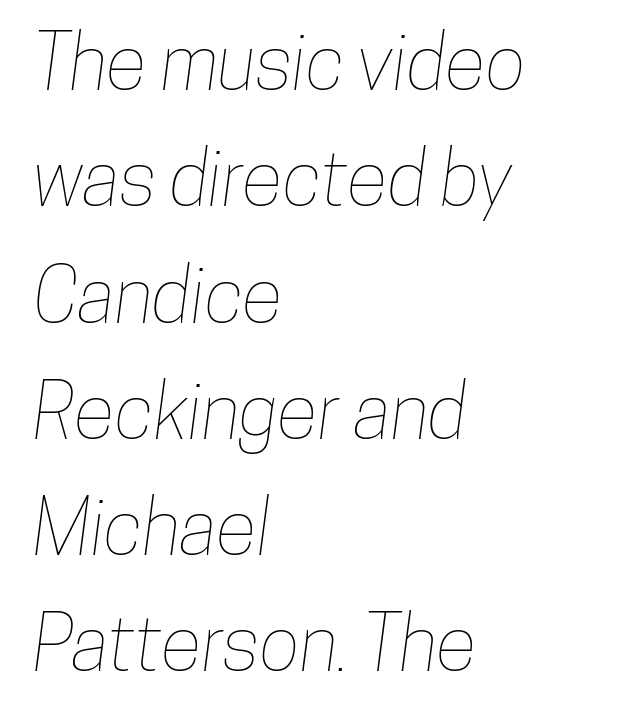
Spacing between characters is what you'd get straight out of the box. Normally led — the rows are evenly, conventionally spaced. Glance below the letters and you will spot only blank space. The rag falls on the right side of this text block.
